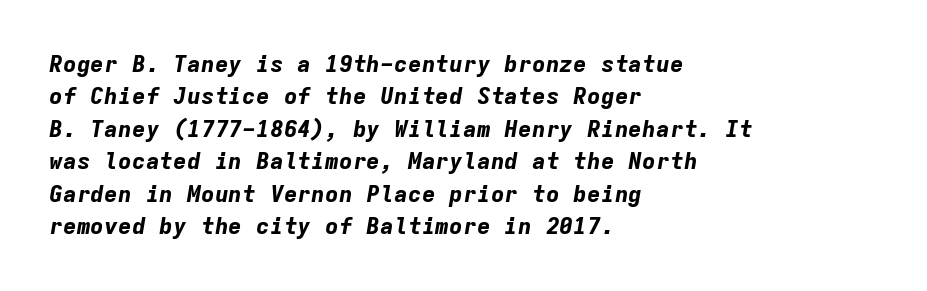
Q: Is the text bold? A: Yes.
Q: Is the text italic (slanted)? A: Yes, it leans right by about 9 degrees.
Q: Is the text underlined? A: No.
Q: How is the paragraph aligned? A: Left-aligned.
Q: Is the spacing between letters normal or unusually wide? A: Normal.
Q: Is the spacing between lines tight, normal or loose? A: Normal.
